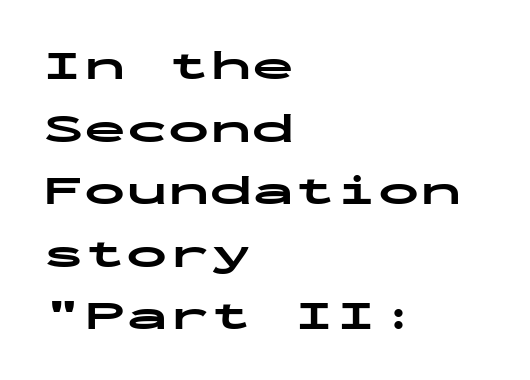
Q: Is the text bold? A: Yes.
Q: Is the text italic (slanted)? A: No, it is upright.
Q: Is the typeface a serif or a sans-serif typeface? A: Sans-serif.
Q: Is the text underlined? A: No.
Q: How is the paragraph aligned? A: Left-aligned.
Q: Is the spacing between letters normal or unusually wide? A: Normal.
Q: Is the spacing between lines tight, normal or loose? A: Normal.
Q: Width (condensed, normal, or wide)? A: Wide.
Q: Stroke contrast? A: Low.
Q: x-height? A: Medium.
Q: Monospaced? A: Yes.
